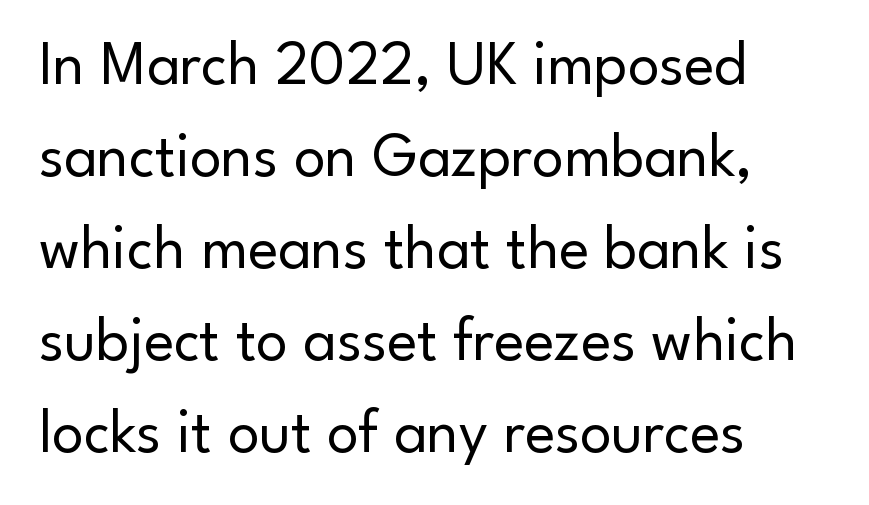
Unmarked baselines from the first word to the last. You could call the tracking neutral — neither tight nor loose. Compared with a centered layout, this one pins lines to the left instead. A sans-serif font was chosen for this passage.
